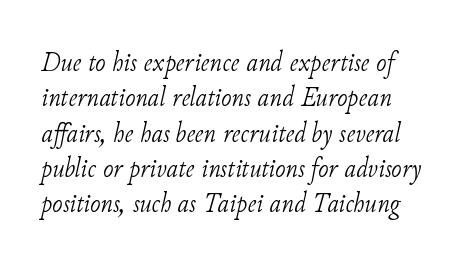
The image shows 28 px light serif type, italic (leaning right); set normal line spacing (1.26x), normal letter spacing, not underlined; low stroke contrast and a small x-height.
